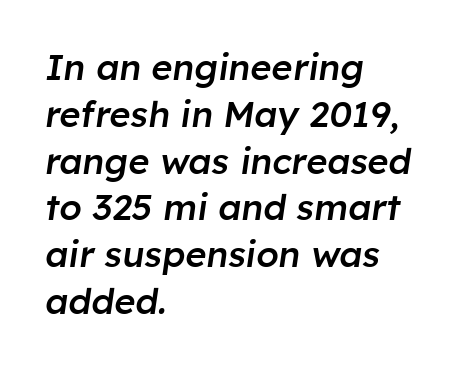
{"italic": "yes", "lean": "right", "slant_degrees": 8, "bold": "semi", "weight": "semibold", "width": "normal", "stroke_contrast": "low", "x_height": "medium", "monospaced": "no", "underline": "no", "align": "left", "line_spacing": "normal", "line_spacing_ratio": 1.3, "letter_spacing": "normal", "letter_spacing_em": 0.0, "glyph_px": 36}
